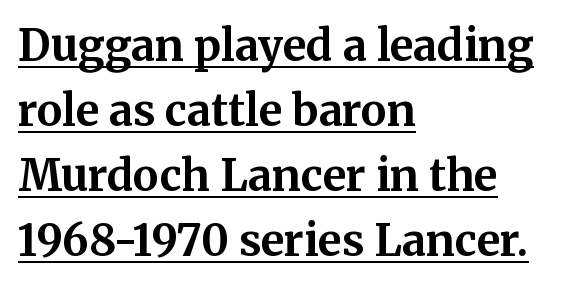
Q: Is the text bold? A: Yes.
Q: Is the text italic (slanted)? A: No, it is upright.
Q: Is the typeface a serif or a sans-serif typeface? A: Serif.
Q: Is the text underlined? A: Yes.
Q: How is the paragraph aligned? A: Left-aligned.
Q: Is the spacing between letters normal or unusually wide? A: Normal.
Q: Is the spacing between lines tight, normal or loose? A: Normal.
Q: Width (condensed, normal, or wide)? A: Normal.
Q: Stroke contrast? A: Medium.
Q: x-height? A: Medium.
Q: Monospaced? A: No.
